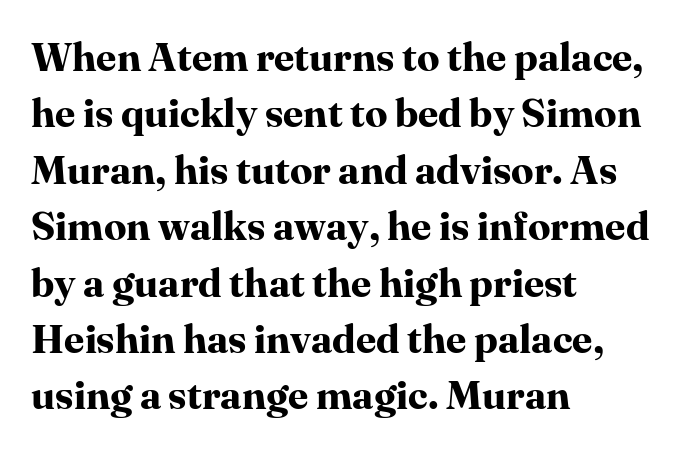
Is there much room between lines? A standard amount, neither cramped nor airy. The face used here is rendered with its standard letterfit. Serifs: yes, visible at the terminals of the letterforms. Letters rest on an invisible, unmarked baseline.
